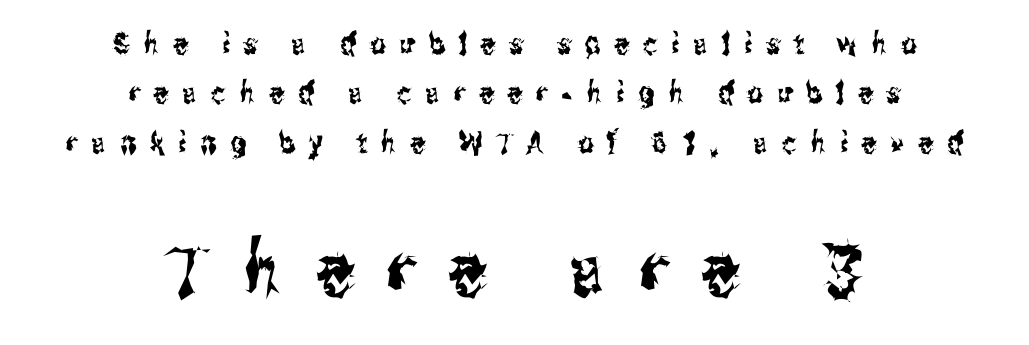
Q: Is the text italic (slanted)? A: No, it is upright.
Q: Is the typeface a serif or a sans-serif typeface? A: Sans-serif.
Q: Is the text underlined? A: No.
Q: How is the paragraph aligned? A: Centered.
Q: Is the spacing between letters normal or unusually wide? A: Unusually wide.
Q: Is the spacing between lines tight, normal or loose? A: Normal.
Q: Which block of text is set in a larger size, the first (top) or the second (bottom)? A: The second (bottom) one.
Q: Width (condensed, normal, or wide)? A: Condensed.
Q: Stroke contrast? A: Medium.
Q: x-height? A: Medium.
Q: Monospaced? A: No.
